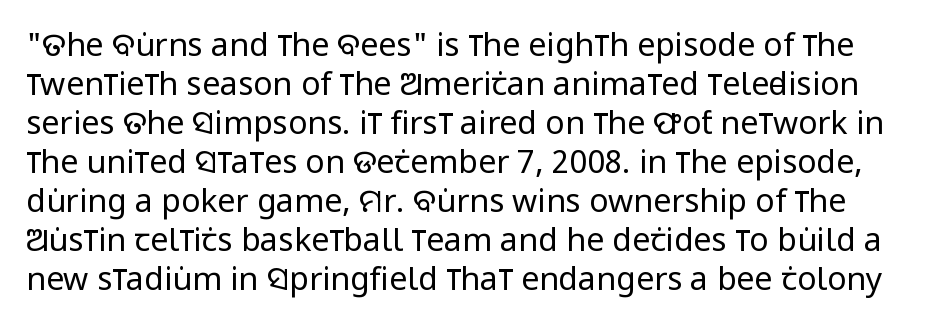
The gaps between neighbouring characters are ordinary and unremarkable. Do the characters align in a grid? No, the font is proportional. The letterforms sit at book weight or below. The characters display no serif detailing; their extremities are plain. Italic? Not at all — the glyphs are vertical. A clean baseline with only descenders dipping below it.
